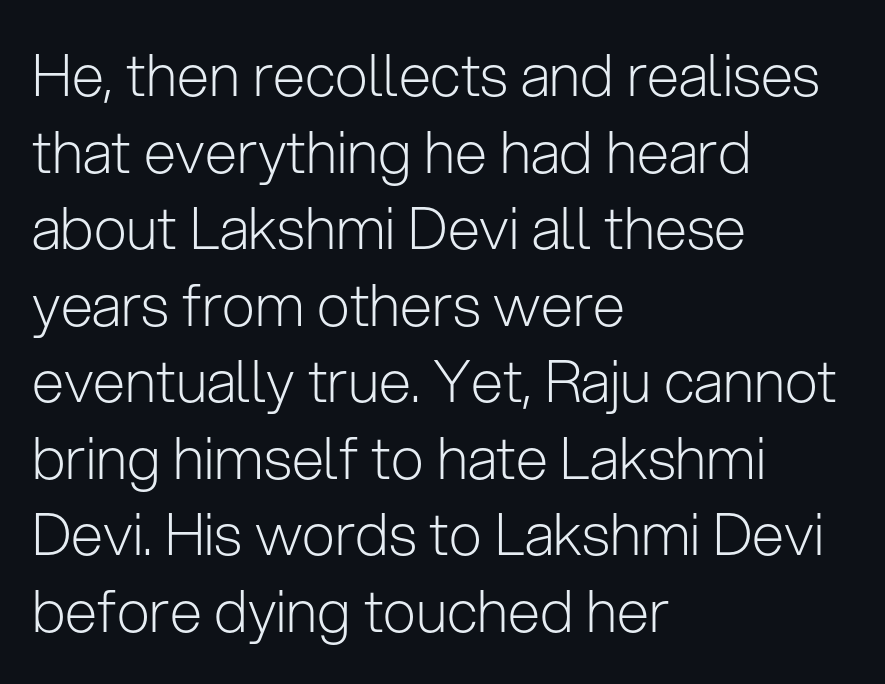
Serif or sans? Sans — the stroke terminals are bare. Ascenders rise straight up at ninety degrees. Standard letterfit; no display-style spreading of the glyphs. This sample has the flowing, uneven cadence of proportional lettering. The strip under each line holds only bare page. Layout note: lines flush left.
